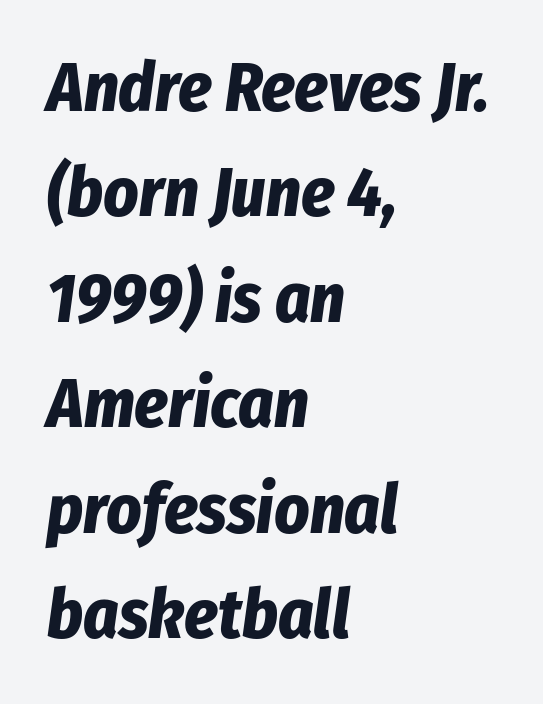
The image shows 68 px bold, condensed type, italic (leaning right); set left-aligned, normal line spacing (1.55x), normal letter spacing, not underlined; low stroke contrast and a medium x-height.
